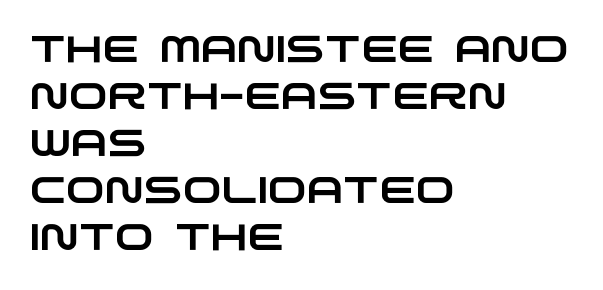
Q: Is the typeface a serif or a sans-serif typeface? A: Sans-serif.
Q: Is the text underlined? A: No.
Q: How is the paragraph aligned? A: Left-aligned.
Q: Is the spacing between letters normal or unusually wide? A: Normal.
Q: Is the spacing between lines tight, normal or loose? A: Normal.
Q: Width (condensed, normal, or wide)? A: Wide.
Q: Stroke contrast? A: Low.
Q: x-height? A: Large.
Q: Monospaced? A: No.
